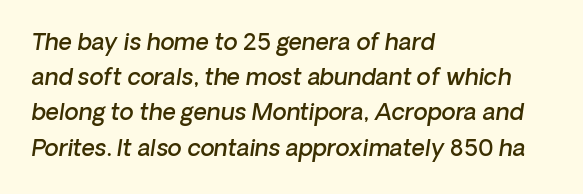
Q: Is the text bold? A: Semi-bold.
Q: Is the text italic (slanted)? A: Yes, it leans right by about 8 degrees.
Q: Is the text underlined? A: No.
Q: How is the paragraph aligned? A: Left-aligned.
Q: Is the spacing between letters normal or unusually wide? A: Normal.
Q: Is the spacing between lines tight, normal or loose? A: Normal.
